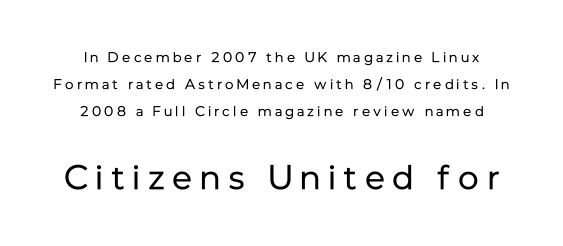
{"serif": "no", "italic": "no", "bold": "no", "weight": "regular", "width": "normal", "stroke_contrast": "low", "x_height": "medium", "monospaced": "no", "underline": "no", "line_spacing": "loose", "line_spacing_ratio": 1.92, "letter_spacing": "wide", "letter_spacing_em": 0.23, "larger_block": "second", "size_ratio": 2.43, "glyph_px": 34}
